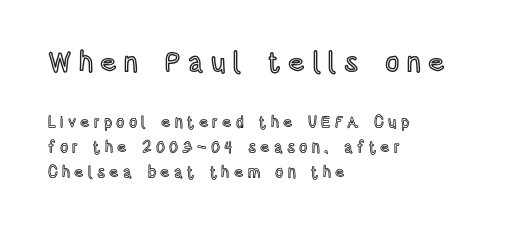
The image shows 28 px condensed type, upright; set left-aligned, normal line spacing (1.56x), unusually wide letter spacing (+0.26 em), not underlined; the first (top) block is 1.75x larger; a large x-height.
